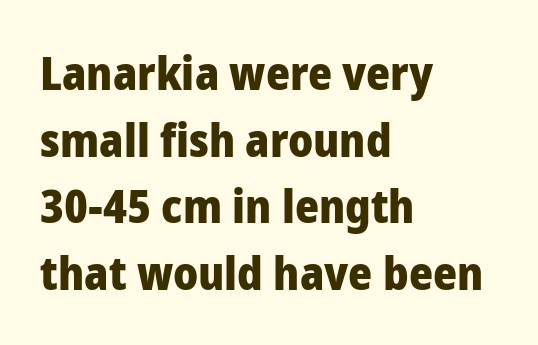
The image shows 46 px heavy sans-serif type, upright; set left-aligned, normal line spacing (1.45x), normal letter spacing, not underlined; low stroke contrast and a medium x-height.
